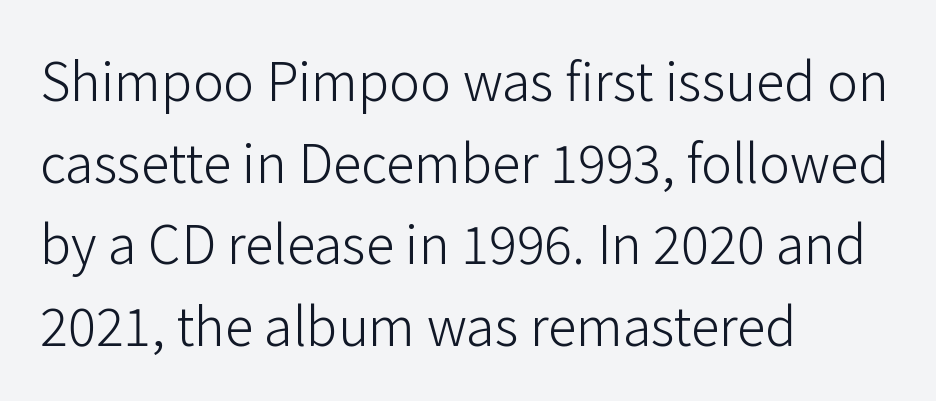
{"serif": "no", "italic": "no", "bold": "no", "weight": "light", "width": "normal", "stroke_contrast": "low", "x_height": "medium", "monospaced": "no", "underline": "no", "align": "left", "line_spacing": "normal", "line_spacing_ratio": 1.57, "letter_spacing": "normal", "letter_spacing_em": 0.0, "glyph_px": 52}
